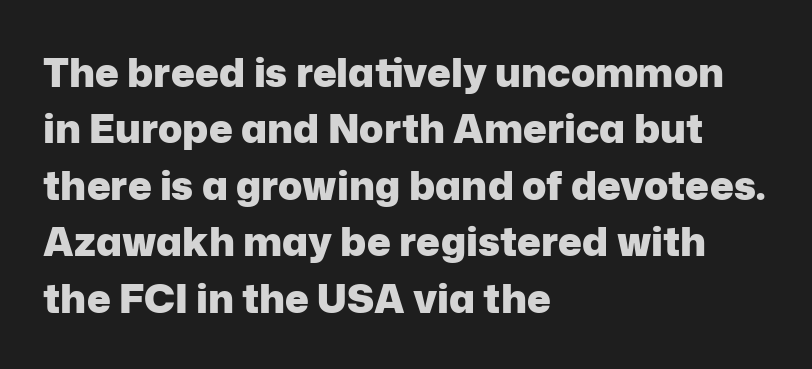
Every row of glyphs begins at an identical x-position on the left. You could call the tracking neutral — neither tight nor loose. The designer left line spacing at the default. The string is rendered with underlining switched off.
